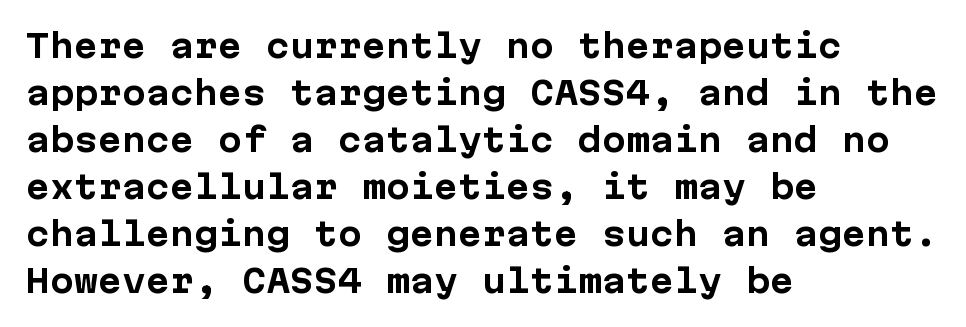
The image shows 32 px bold sans-serif type, upright; set left-aligned, normal line spacing (1.47x), normal letter spacing, not underlined; low stroke contrast and a medium x-height.
